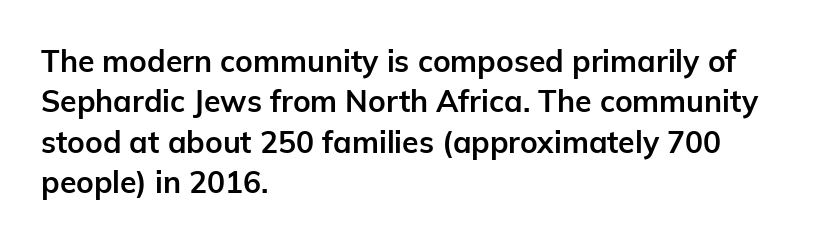
Compared with an ordinary text face, these strokes are far heavier — a full bold. The rendering uses a moderate line-height, typical for paragraphs. Does the type have serifs? No, each stem ends abruptly. Quick note: underline off. No extra tracking has been applied to these lines.
